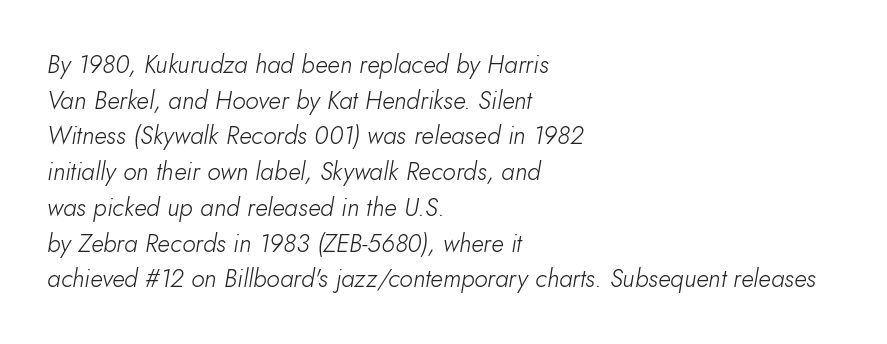
The image shows 25 px text type, italic (leaning right); set left-aligned, normal line spacing (1.43x), normal letter spacing, not underlined.
